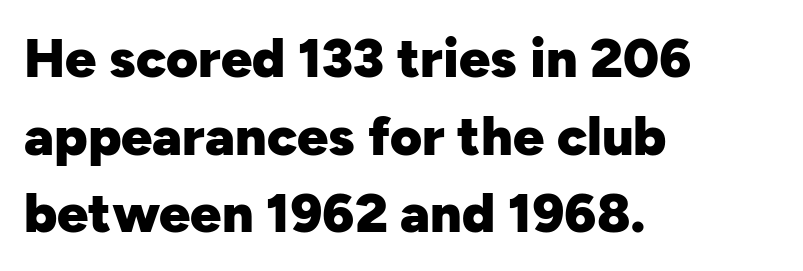
The image shows 55 px heavy sans-serif type, upright; set left-aligned, normal line spacing (1.41x), normal letter spacing, not underlined; low stroke contrast and a medium x-height.
